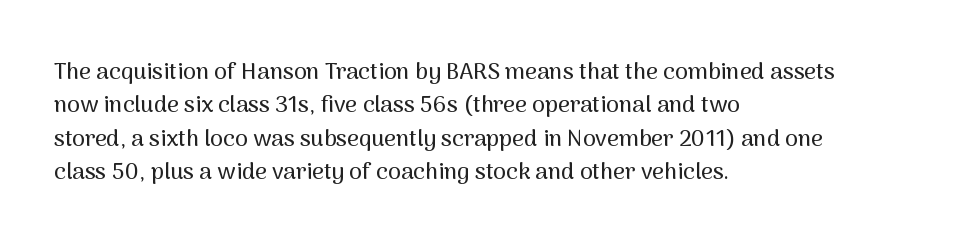
Q: Is the text italic (slanted)? A: No, it is upright.
Q: Is the text underlined? A: No.
Q: How is the paragraph aligned? A: Left-aligned.
Q: Is the spacing between letters normal or unusually wide? A: Normal.
Q: Is the spacing between lines tight, normal or loose? A: Normal.
